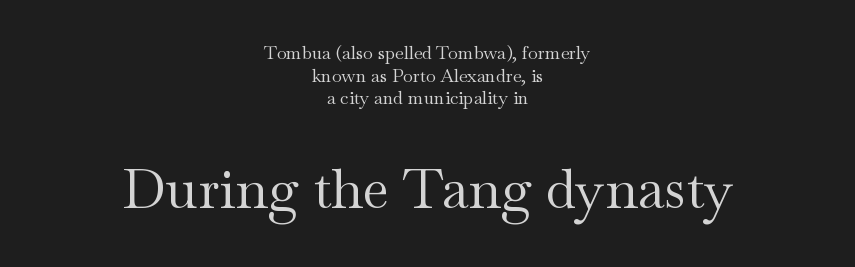
Q: Is the text bold? A: No.
Q: Is the text italic (slanted)? A: No, it is upright.
Q: Is the typeface a serif or a sans-serif typeface? A: Serif.
Q: Is the text underlined? A: No.
Q: How is the paragraph aligned? A: Centered.
Q: Is the spacing between letters normal or unusually wide? A: Normal.
Q: Is the spacing between lines tight, normal or loose? A: Normal.
Q: Which block of text is set in a larger size, the first (top) or the second (bottom)? A: The second (bottom) one.
Q: Width (condensed, normal, or wide)? A: Wide.
Q: Stroke contrast? A: Medium.
Q: x-height? A: Small.
Q: Monospaced? A: No.
